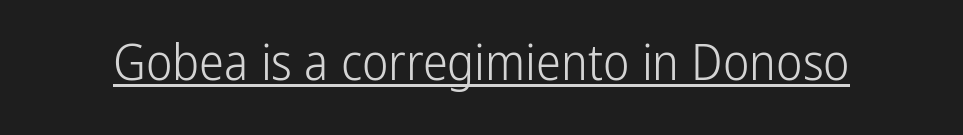
{"serif": "no", "italic": "no", "bold": "no", "weight": "light", "width": "condensed", "stroke_contrast": "low", "x_height": "medium", "monospaced": "no", "underline": "yes", "letter_spacing": "normal", "letter_spacing_em": 0.0, "glyph_px": 50}
